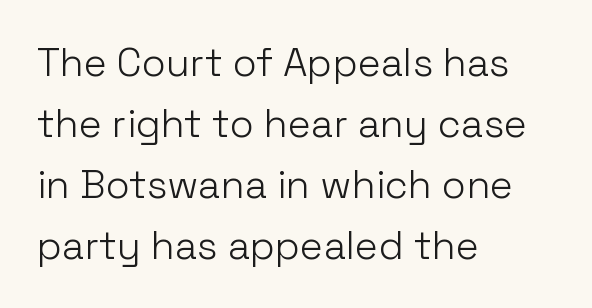
The image shows 39 px light sans-serif type, upright; set left-aligned, normal line spacing (1.56x), normal letter spacing, not underlined; low stroke contrast and a medium x-height.
